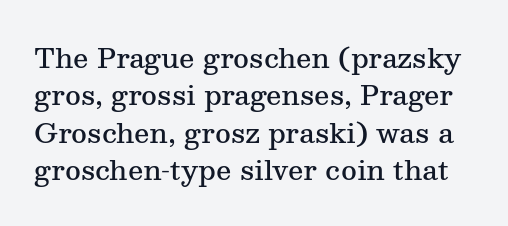
Nobody drew a line under any word here. A fair bit of extra ink — the face is semibold, not bold. Notice how descenders clear the ascenders below comfortably — that's standard leading. When letters stand straight like this, we call the style roman or upright.
